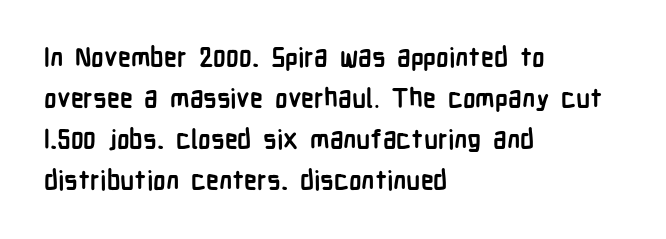
Q: Is the text bold? A: Yes.
Q: Is the text italic (slanted)? A: No, it is upright.
Q: Is the text underlined? A: No.
Q: How is the paragraph aligned? A: Left-aligned.
Q: Is the spacing between letters normal or unusually wide? A: Normal.
Q: Is the spacing between lines tight, normal or loose? A: Normal.
